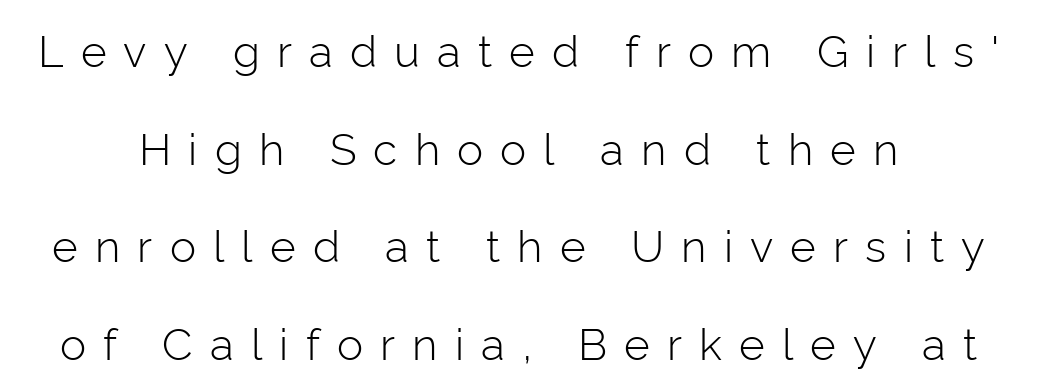
{"serif": "no", "italic": "no", "bold": "no", "weight": "light", "width": "normal", "stroke_contrast": "low", "x_height": "medium", "monospaced": "no", "underline": "no", "line_spacing": "loose", "line_spacing_ratio": 2.22, "letter_spacing": "wide", "letter_spacing_em": 0.39, "glyph_px": 44}
